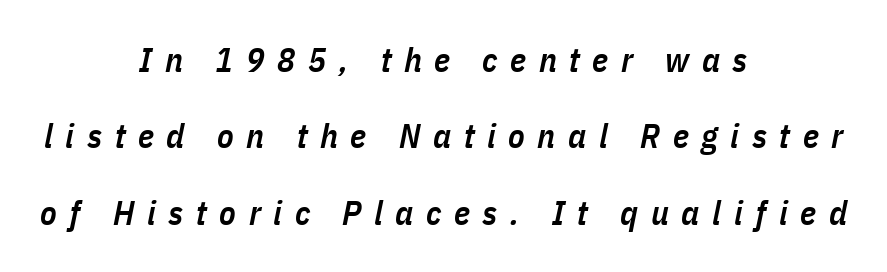
Look at the stroke-to-counter ratio: somewhat heavy, a semibold. The space between consecutive lines is lavish. Yep, that's italic — everything's leaning. Character widths vary here, with narrow letters taking less room than wide ones. The baseline area is clear. Which margin do the lines hug? Neither — every line sits in the middle.
